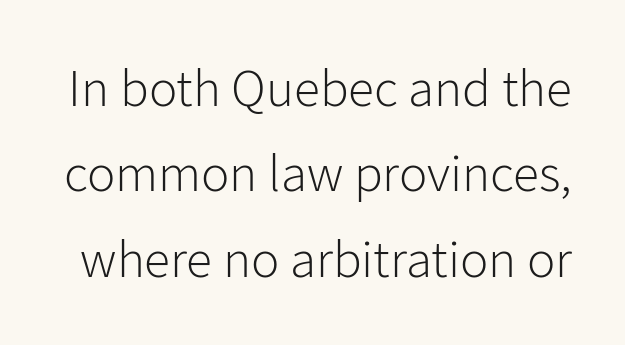
{"serif": "no", "italic": "no", "bold": "no", "weight": "light", "width": "normal", "stroke_contrast": "low", "x_height": "medium", "monospaced": "no", "underline": "no", "line_spacing": "normal", "line_spacing_ratio": 1.61, "letter_spacing": "normal", "letter_spacing_em": 0.0, "glyph_px": 53}
